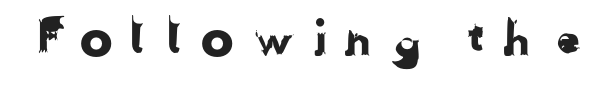
{"serif": "no", "width": "normal", "stroke_contrast": "low", "x_height": "medium", "monospaced": "no", "underline": "no", "letter_spacing": "wide", "letter_spacing_em": 0.31, "glyph_px": 49}
